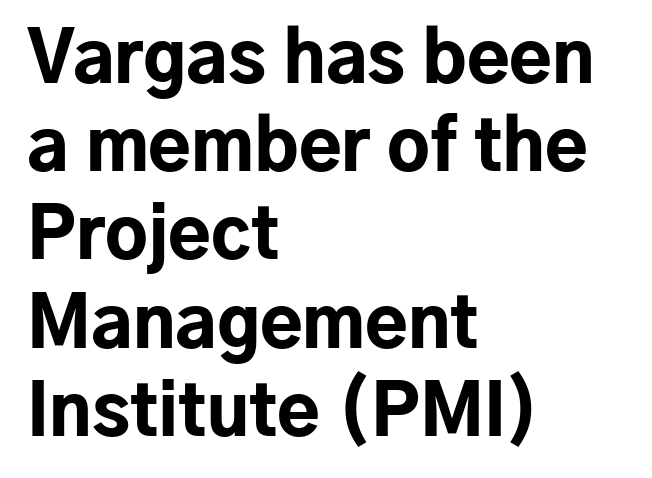
The image shows 70 px bold sans-serif type, upright; set left-aligned, normal line spacing (1.26x), normal letter spacing, not underlined; low stroke contrast and a medium x-height.
